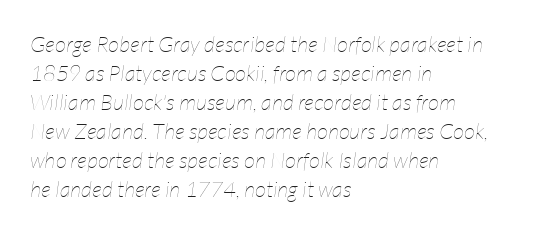
Regular leading. The glyphs look as if they've been sheared to an angle. Tracking value appears to be zero — textbook default spacing. The paragraph shown leans on its left margin.
